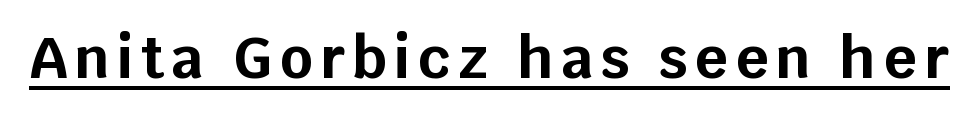
Q: Is the text bold? A: Yes.
Q: Is the text italic (slanted)? A: No, it is upright.
Q: Is the typeface a serif or a sans-serif typeface? A: Sans-serif.
Q: Is the text underlined? A: Yes.
Q: Width (condensed, normal, or wide)? A: Normal.
Q: Stroke contrast? A: Low.
Q: x-height? A: Large.
Q: Monospaced? A: No.
